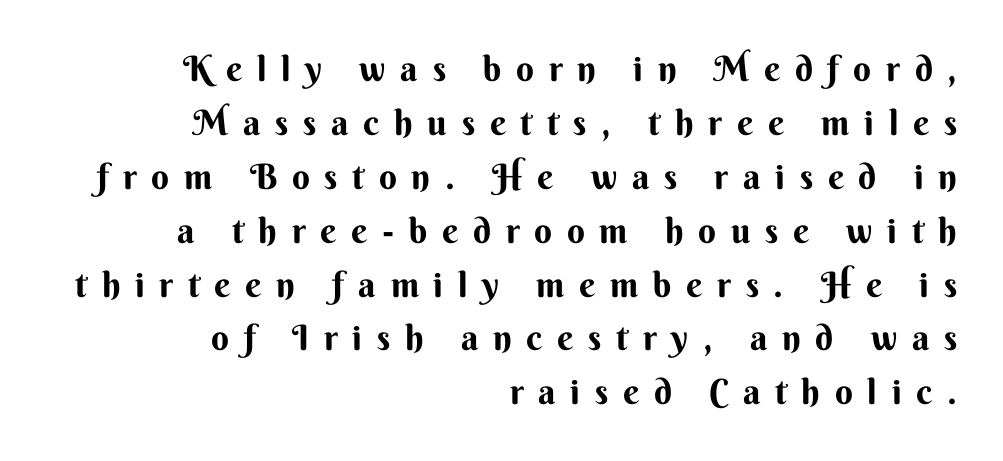
Check the space under the baseline: it is left empty. Spacing verdict: proportional, widths tailored to each character. Does the lettering tilt? It doesn't — this is upright. The ragged edge is on the left, which tells us the setting is flush right. Serifs: no, the terminals of the letterforms are clean.
